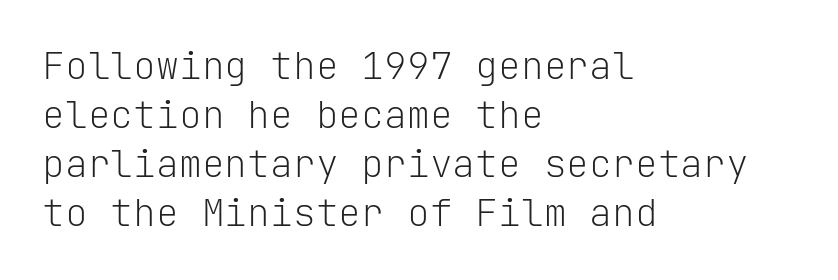
{"serif": "no", "italic": "no", "bold": "no", "weight": "light", "width": "normal", "stroke_contrast": "low", "x_height": "medium", "monospaced": "yes", "underline": "no", "align": "left", "line_spacing": "normal", "line_spacing_ratio": 1.29, "letter_spacing": "normal", "letter_spacing_em": 0.0, "glyph_px": 38}
